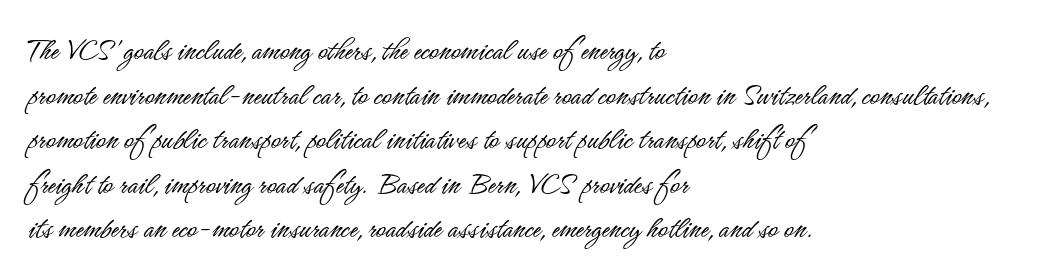
Q: Is the text bold? A: No.
Q: Is the text italic (slanted)? A: Yes.
Q: Is the typeface a serif or a sans-serif typeface? A: Sans-serif.
Q: Is the text underlined? A: No.
Q: How is the paragraph aligned? A: Left-aligned.
Q: Is the spacing between letters normal or unusually wide? A: Normal.
Q: Is the spacing between lines tight, normal or loose? A: Normal.
Q: Width (condensed, normal, or wide)? A: Condensed.
Q: Stroke contrast? A: Low.
Q: x-height? A: Small.
Q: Monospaced? A: No.
